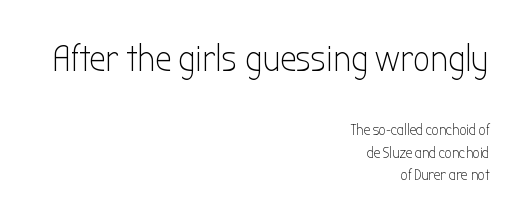
{"serif": "no", "italic": "no", "bold": "no", "weight": "light", "width": "condensed", "stroke_contrast": "low", "x_height": "medium", "monospaced": "no", "underline": "no", "align": "right", "line_spacing": "normal", "line_spacing_ratio": 1.48, "letter_spacing": "normal", "letter_spacing_em": 0.0, "larger_block": "first", "size_ratio": 2.47, "glyph_px": 37}
